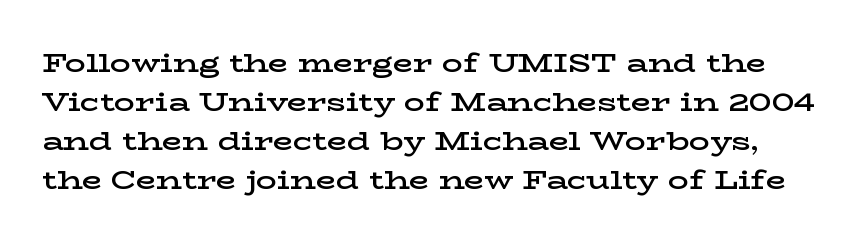
Q: Is the text bold? A: Semi-bold.
Q: Is the text italic (slanted)? A: No, it is upright.
Q: Is the text underlined? A: No.
Q: Is the spacing between letters normal or unusually wide? A: Normal.
Q: Is the spacing between lines tight, normal or loose? A: Normal.
